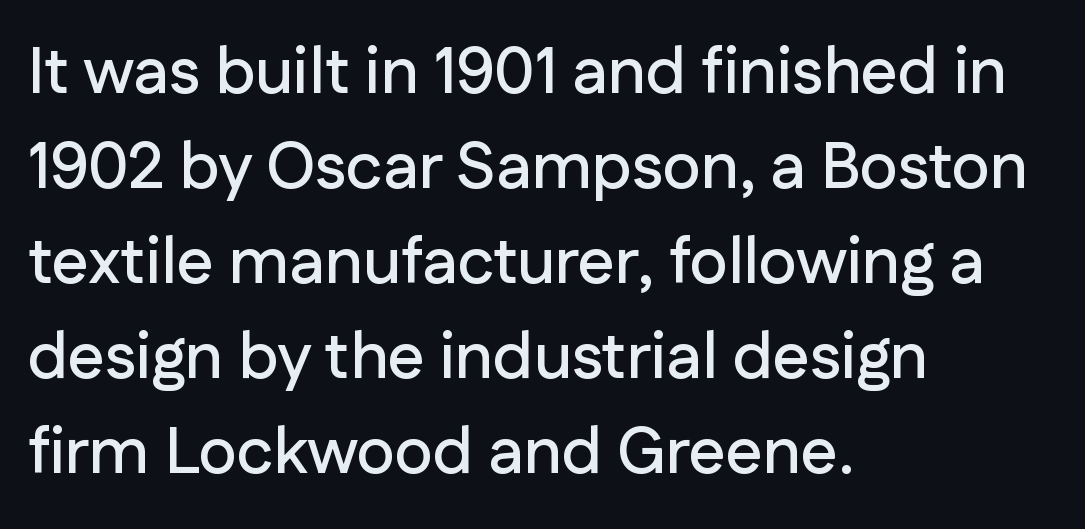
{"serif": "no", "italic": "no", "width": "normal", "stroke_contrast": "low", "x_height": "medium", "monospaced": "no", "underline": "no", "align": "left", "line_spacing": "normal", "line_spacing_ratio": 1.46, "letter_spacing": "normal", "letter_spacing_em": 0.0, "glyph_px": 65}
